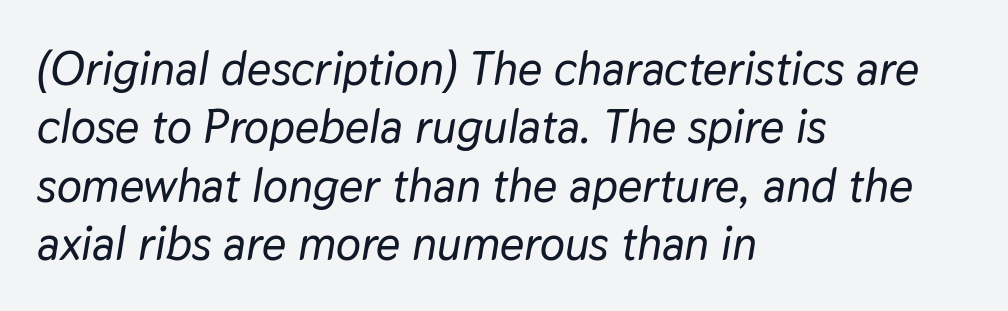
All the whitespace from short lines collects on the right. Any mark beneath the type? The region is blank. Is this a fixed-width face? No — the glyphs have proportional, varying widths. Is the letter spacing exaggerated? No — it looks like the ordinary default.
